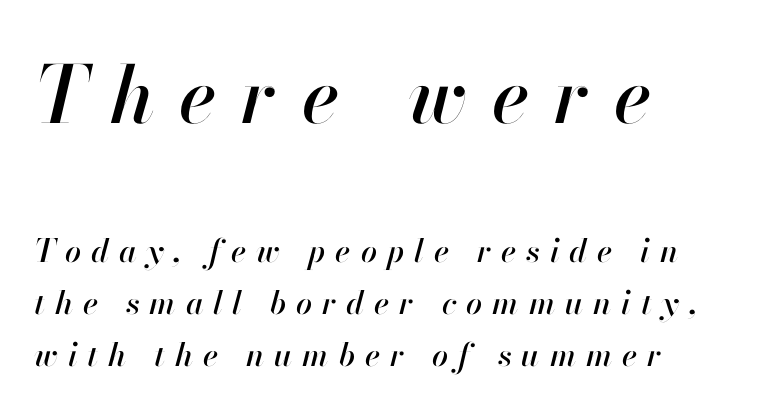
{"italic": "yes", "lean": "right", "slant_degrees": 13, "width": "normal", "stroke_contrast": "high", "x_height": "small", "monospaced": "no", "underline": "no", "align": "left", "line_spacing": "normal", "line_spacing_ratio": 1.63, "letter_spacing": "wide", "letter_spacing_em": 0.31, "larger_block": "first", "size_ratio": 2.47, "glyph_px": 79}
